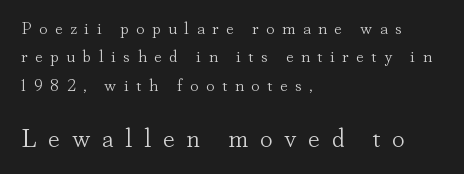
The image shows 26 px text type, upright; set left-aligned, normal line spacing (1.67x), unusually wide letter spacing (+0.44 em), not underlined; the second (bottom) block is 1.53x larger.
